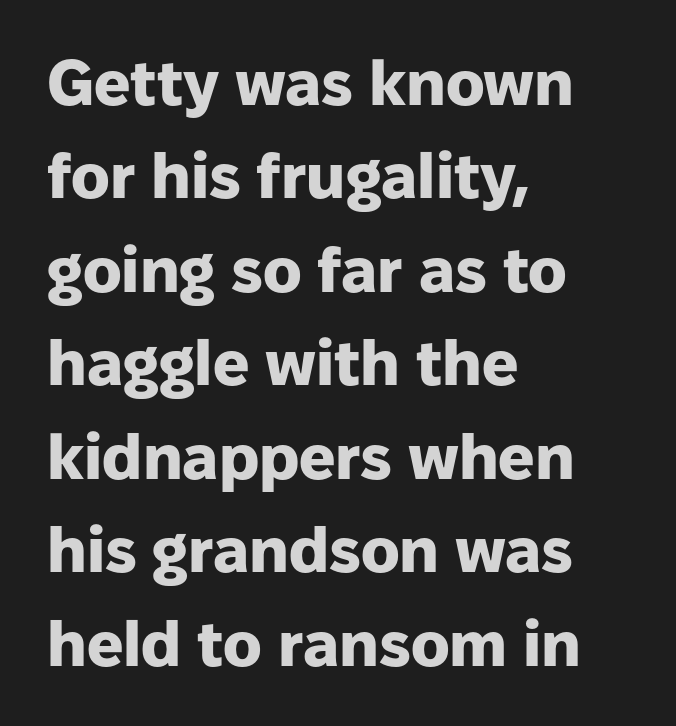
{"serif": "no", "italic": "no", "bold": "yes", "weight": "heavy", "width": "normal", "stroke_contrast": "low", "x_height": "medium", "monospaced": "no", "underline": "no", "align": "left", "line_spacing": "normal", "line_spacing_ratio": 1.46, "letter_spacing": "normal", "letter_spacing_em": 0.0, "glyph_px": 64}
